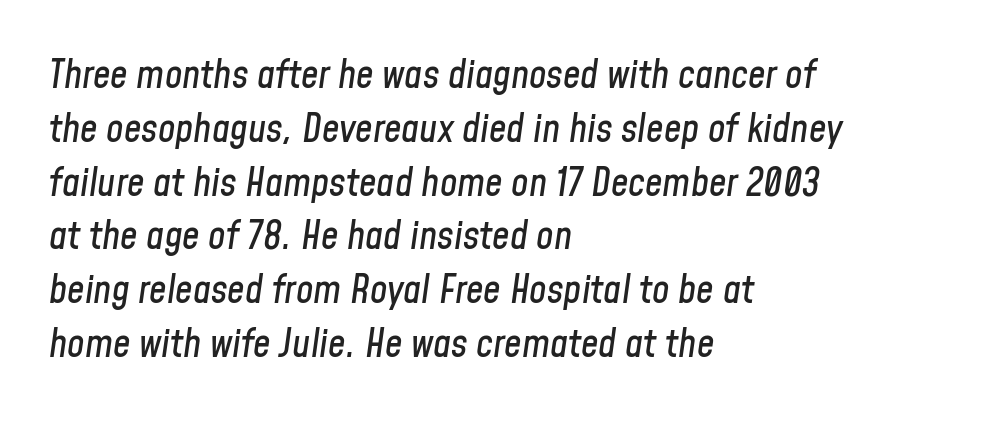
Observe the lean: these are italic letterforms. Character widths vary here, with narrow letters taking less room than wide ones. Default kerning and tracking; the words read as compact shapes. The space between consecutive lines is moderate. The text block is weighted toward the left margin, trailing off unevenly rightward.
